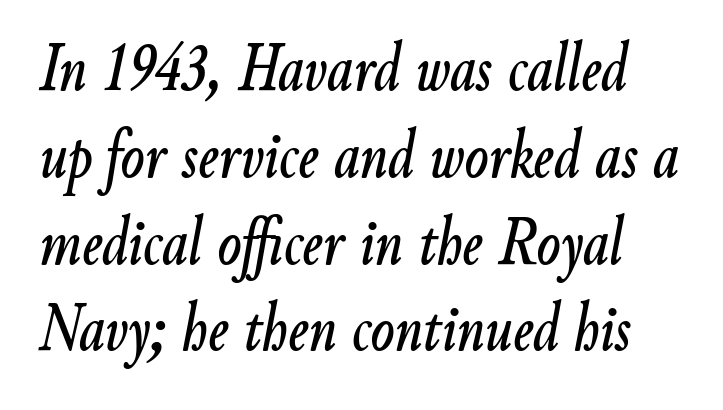
The letters advance in unequal steps, a hallmark of proportional type. Honestly, the letter spacing is just normal — you wouldn't notice it. Looking at the ascenders, they clearly lean. Quick note: underline off.
